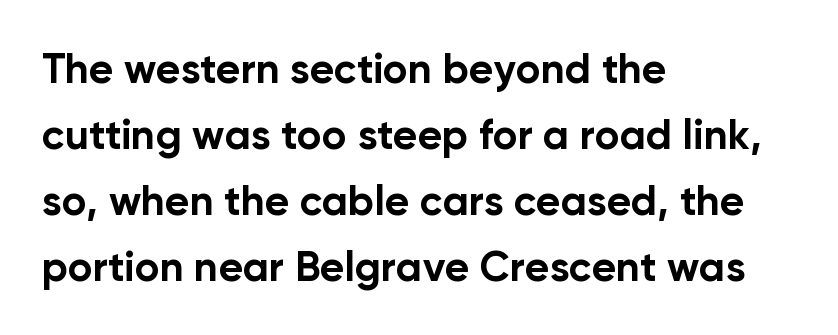
Q: Is the text bold? A: Yes.
Q: Is the text italic (slanted)? A: No, it is upright.
Q: Is the typeface a serif or a sans-serif typeface? A: Sans-serif.
Q: Is the text underlined? A: No.
Q: How is the paragraph aligned? A: Left-aligned.
Q: Is the spacing between letters normal or unusually wide? A: Normal.
Q: Is the spacing between lines tight, normal or loose? A: Normal.
Q: Width (condensed, normal, or wide)? A: Normal.
Q: Stroke contrast? A: Low.
Q: x-height? A: Medium.
Q: Monospaced? A: No.
